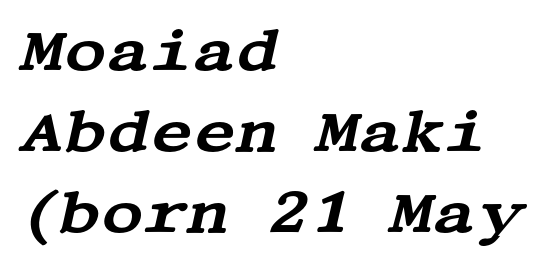
{"serif": "yes", "italic": "yes", "lean": "right", "slant_degrees": 13, "width": "wide", "stroke_contrast": "medium", "x_height": "large", "underline": "no", "align": "left", "line_spacing": "normal", "line_spacing_ratio": 1.4, "letter_spacing": "normal", "letter_spacing_em": 0.0, "glyph_px": 58}
